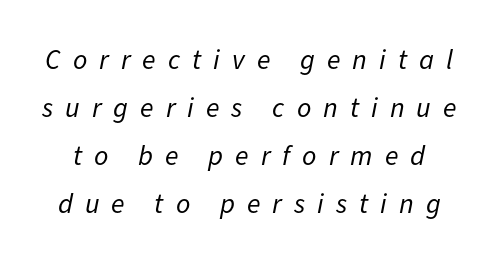
The image shows 28 px regular-weight type, italic (leaning right); set line spacing 1.72x, unusually wide letter spacing (+0.43 em), not underlined; low stroke contrast and a medium x-height.
